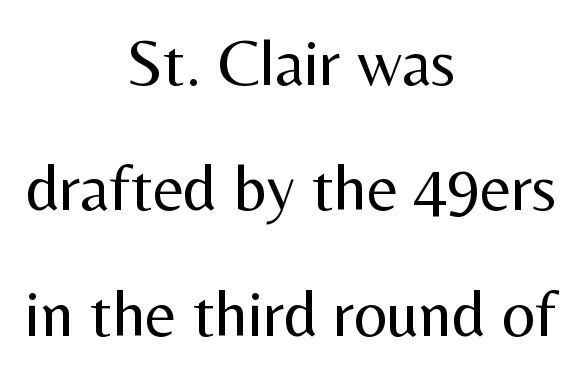
The image shows 66 px regular-weight sans-serif type, upright; set centered, loose line spacing (1.9x), normal letter spacing, not underlined; medium stroke contrast and a medium x-height.
